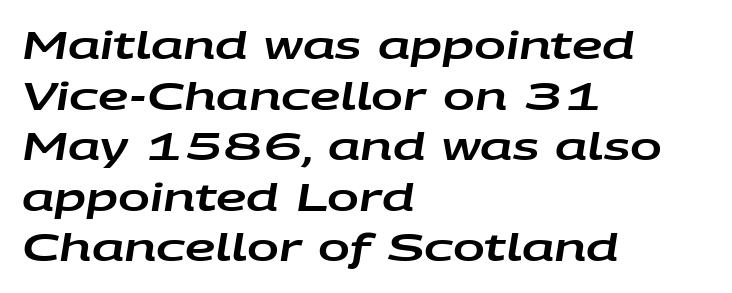
Q: Is the text italic (slanted)? A: Yes, it leans right by about 9 degrees.
Q: Is the text underlined? A: No.
Q: How is the paragraph aligned? A: Left-aligned.
Q: Is the spacing between letters normal or unusually wide? A: Normal.
Q: Is the spacing between lines tight, normal or loose? A: Normal.
Q: Width (condensed, normal, or wide)? A: Wide.
Q: Stroke contrast? A: Low.
Q: x-height? A: Large.
Q: Monospaced? A: No.
